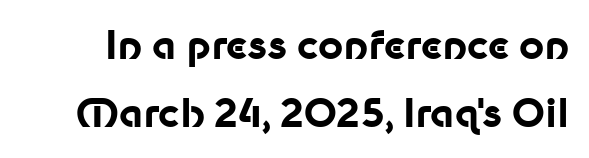
The image shows 39 px bold sans-serif type, upright; set line spacing 1.74x, normal letter spacing, not underlined; low stroke contrast and a medium x-height.
